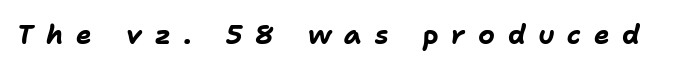
The image shows 26 px bold type, italic (leaning right); set unusually wide letter spacing (+0.49 em), not underlined.
